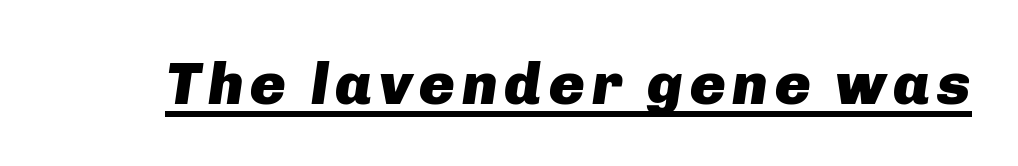
The image shows 60 px heavy type, italic (leaning right); set underlined; low stroke contrast and a medium x-height.
